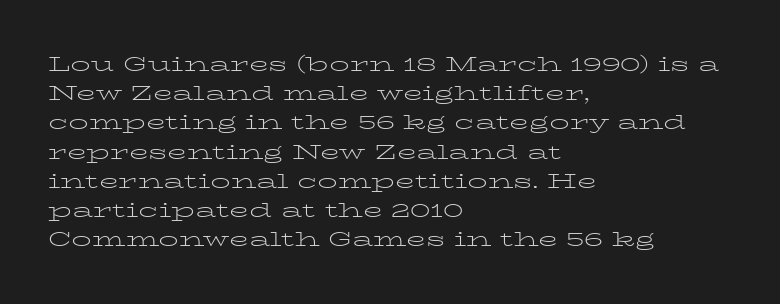
A normal amount of white space separates one row of letters from the next. The foot of each line stays bare and open. The ragged edge is on the right, which tells us the setting is flush left. This sample uses an upright cut, with every glyph sitting square on the baseline. No chunkiness to these letters — they're not bold. Does extra space separate the letters? No, they use regular spacing.
